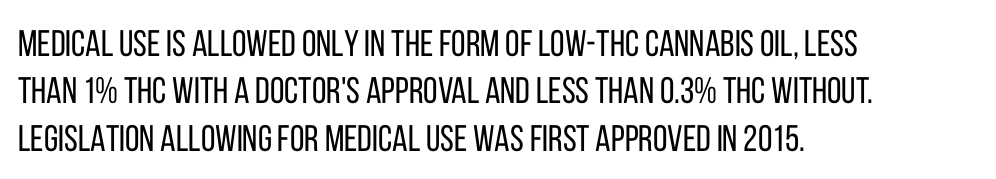
This sample uses plain, unmodified letter spacing. Notice how the passage keeps a crisp vertical edge on the left only. Heaviness? Minimal to ordinary, like unemphasized prose. Normally led — the rows are evenly, conventionally spaced. A roman cut, with each character standing at attention. Glance below the letters and you will spot only blank space.
